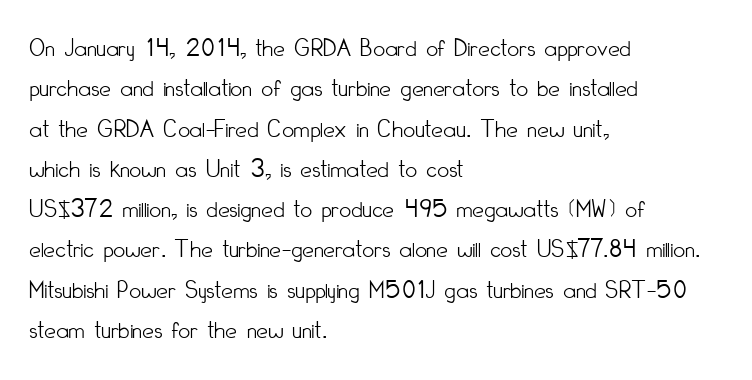
{"italic": "no", "bold": "no", "underline": "no", "align": "left", "line_spacing": "normal", "line_spacing_ratio": 1.55, "letter_spacing": "normal", "letter_spacing_em": 0.0, "glyph_px": 26}
